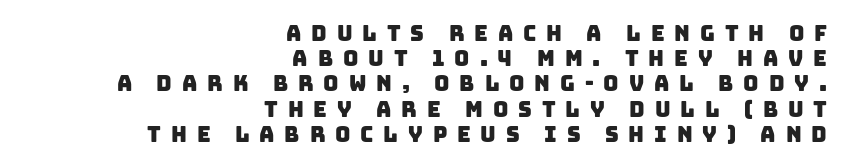
Here the glyphs are tracked loosely, breaking word shapes into spaced letters. Has an underline been added? It has not. Every row of glyphs terminates at an identical x-position on the right.
